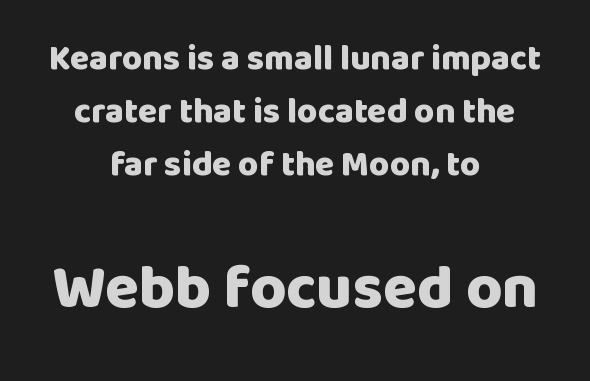
The image shows 62 px heavy sans-serif type, upright; set centered, normal line spacing (1.52x), normal letter spacing, not underlined; the second (bottom) block is 1.77x larger; low stroke contrast and a large x-height.
